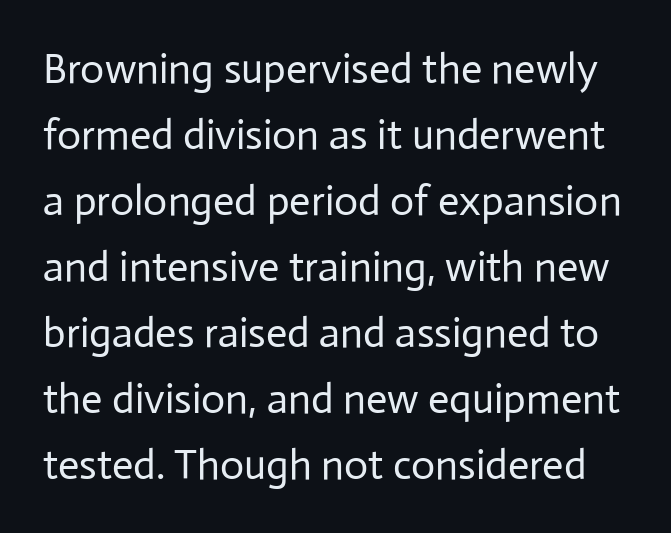
The image shows 42 px regular-weight sans-serif type, upright; set normal line spacing (1.57x), normal letter spacing, not underlined; low stroke contrast and a medium x-height.
